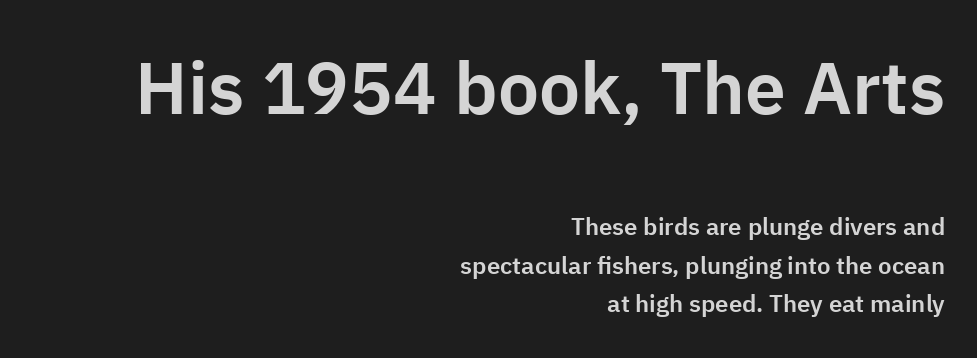
Q: Is the text italic (slanted)? A: No, it is upright.
Q: Is the typeface a serif or a sans-serif typeface? A: Sans-serif.
Q: Is the text underlined? A: No.
Q: How is the paragraph aligned? A: Right-aligned.
Q: Is the spacing between letters normal or unusually wide? A: Normal.
Q: Is the spacing between lines tight, normal or loose? A: Normal.
Q: Which block of text is set in a larger size, the first (top) or the second (bottom)? A: The first (top) one.
Q: Width (condensed, normal, or wide)? A: Normal.
Q: Stroke contrast? A: Low.
Q: x-height? A: Medium.
Q: Monospaced? A: No.
